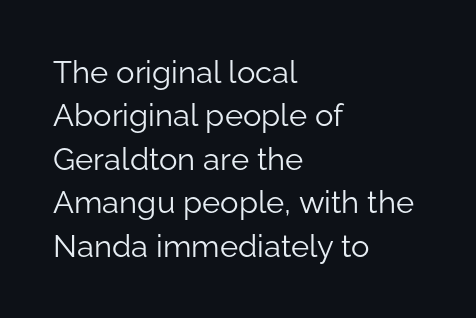
Q: Is the text bold? A: No.
Q: Is the text italic (slanted)? A: No, it is upright.
Q: Is the typeface a serif or a sans-serif typeface? A: Sans-serif.
Q: Is the text underlined? A: No.
Q: How is the paragraph aligned? A: Left-aligned.
Q: Is the spacing between letters normal or unusually wide? A: Normal.
Q: Is the spacing between lines tight, normal or loose? A: Normal.
Q: Width (condensed, normal, or wide)? A: Normal.
Q: Stroke contrast? A: Low.
Q: x-height? A: Medium.
Q: Monospaced? A: No.
